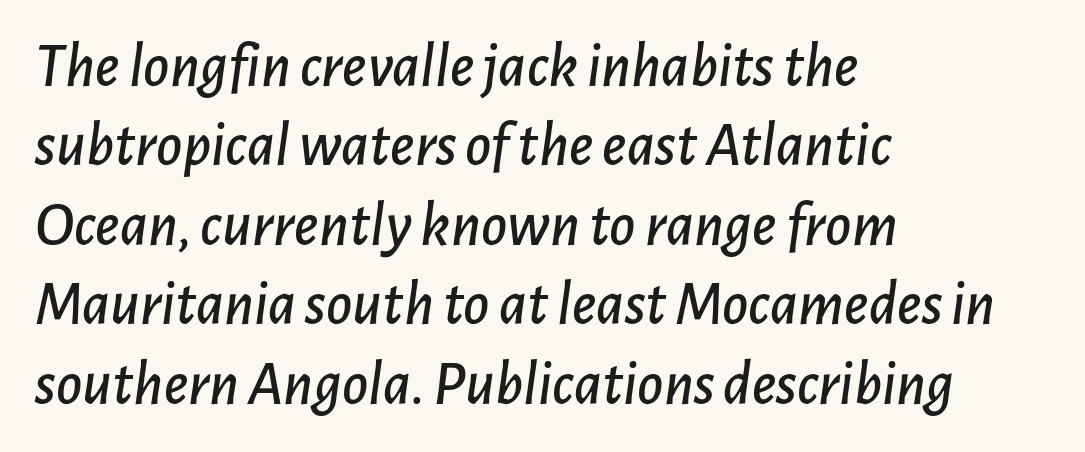
Q: Is the text italic (slanted)? A: Yes, it leans right by about 7 degrees.
Q: Is the text underlined? A: No.
Q: How is the paragraph aligned? A: Left-aligned.
Q: Is the spacing between letters normal or unusually wide? A: Normal.
Q: Is the spacing between lines tight, normal or loose? A: Normal.
Q: Width (condensed, normal, or wide)? A: Normal.
Q: Stroke contrast? A: Low.
Q: x-height? A: Medium.
Q: Monospaced? A: No.
